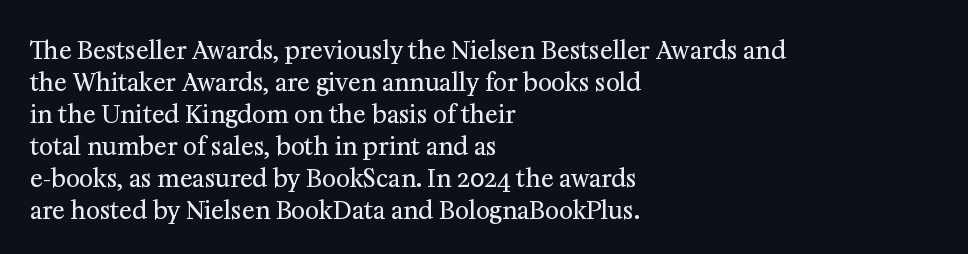
The image shows 24 px text type, upright; set left-aligned, normal line spacing (1.33x), normal letter spacing, not underlined.
